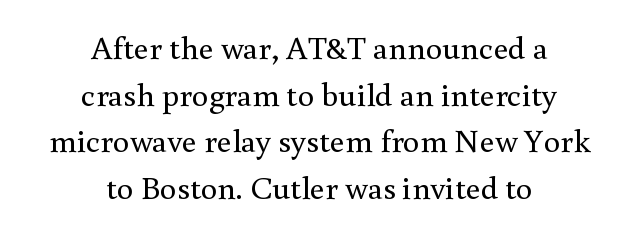
Q: Is the text bold? A: No.
Q: Is the text italic (slanted)? A: No, it is upright.
Q: Is the typeface a serif or a sans-serif typeface? A: Serif.
Q: Is the text underlined? A: No.
Q: How is the paragraph aligned? A: Centered.
Q: Is the spacing between letters normal or unusually wide? A: Normal.
Q: Is the spacing between lines tight, normal or loose? A: Normal.
Q: Width (condensed, normal, or wide)? A: Normal.
Q: x-height? A: Small.
Q: Monospaced? A: No.
